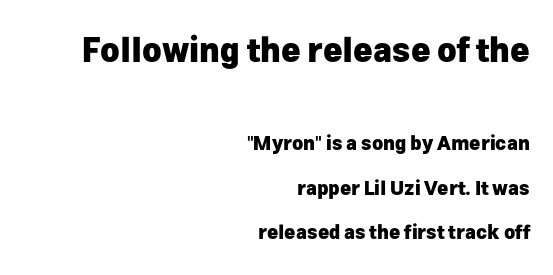
All the whitespace from short lines collects on the left. Spacing verdict: proportional, widths tailored to each character. Plenty of ink on the page — the face is bold. Every character sits straight up, as roman type does. Plain, unruled lines of type.
